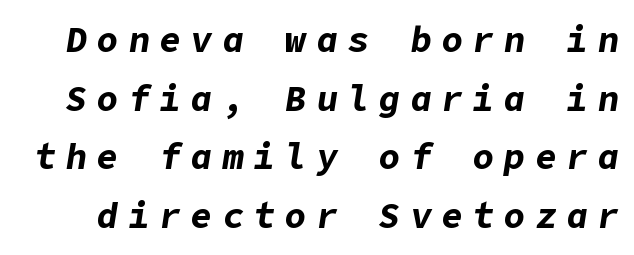
Q: Is the text bold? A: Yes.
Q: Is the text italic (slanted)? A: Yes, it leans right by about 9 degrees.
Q: Is the text underlined? A: No.
Q: Is the spacing between letters normal or unusually wide? A: Unusually wide.
Q: Is the spacing between lines tight, normal or loose? A: Normal.
Q: Width (condensed, normal, or wide)? A: Normal.
Q: Stroke contrast? A: Low.
Q: x-height? A: Medium.
